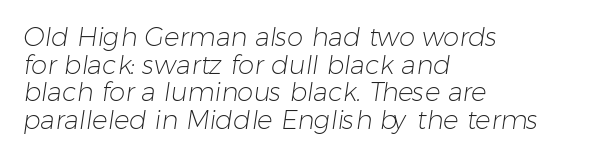
Q: Is the text bold? A: No.
Q: Is the text underlined? A: No.
Q: How is the paragraph aligned? A: Left-aligned.
Q: Is the spacing between letters normal or unusually wide? A: Normal.
Q: Is the spacing between lines tight, normal or loose? A: Tight.
